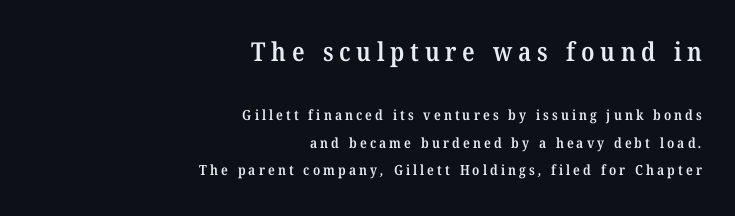
The image shows 26 px text type; set right-aligned, loose line spacing (1.97x), unusually wide letter spacing (+0.22 em), not underlined; the first (top) block is 1.86x larger.
